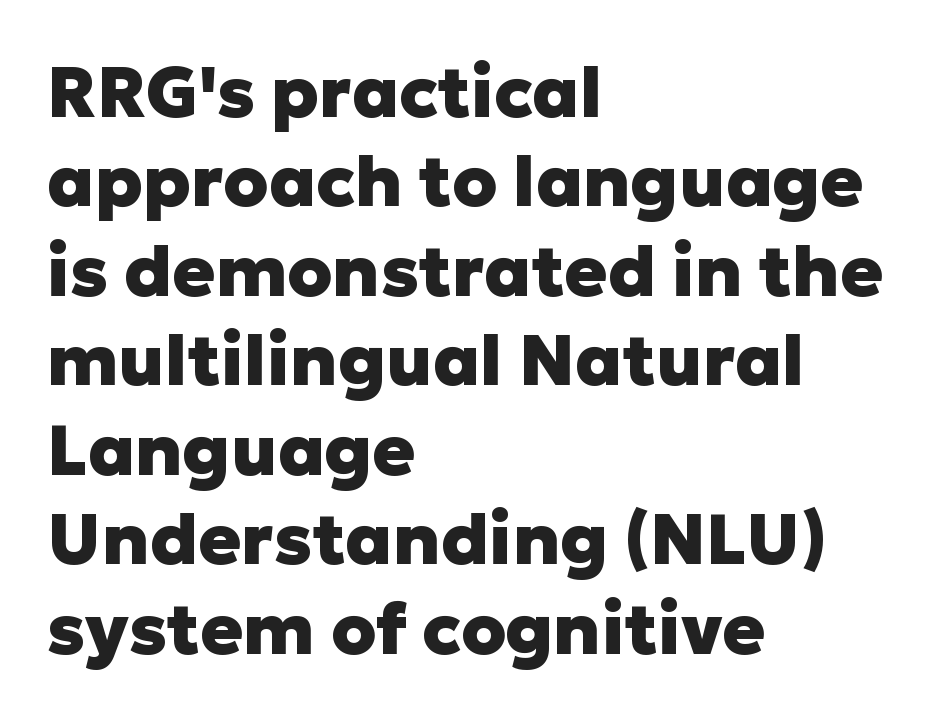
The type sits square on the baseline with zero lean. Short and long lines alike share a common starting point at left. Only glyphs here, with clear space below each row. Letterform terminals end flat and unadorned throughout the passage. Summary of vertical rhythm: regular, with standard interline spacing.
